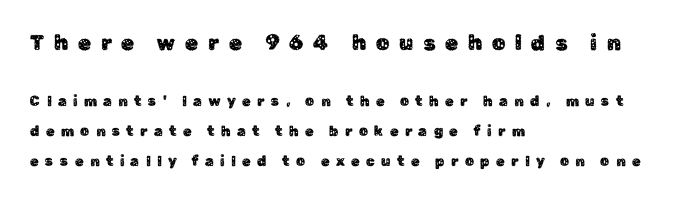
Q: Is the text italic (slanted)? A: No, it is upright.
Q: Is the text underlined? A: No.
Q: How is the paragraph aligned? A: Left-aligned.
Q: Is the spacing between letters normal or unusually wide? A: Unusually wide.
Q: Is the spacing between lines tight, normal or loose? A: Loose.
Q: Which block of text is set in a larger size, the first (top) or the second (bottom)? A: The first (top) one.
